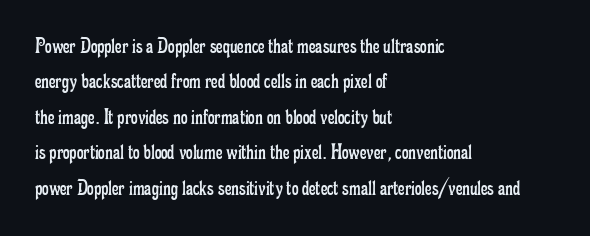
{"italic": "no", "bold": "no", "underline": "no", "align": "left", "line_spacing": "normal", "line_spacing_ratio": 1.54, "letter_spacing": "normal", "letter_spacing_em": 0.0, "glyph_px": 23}
